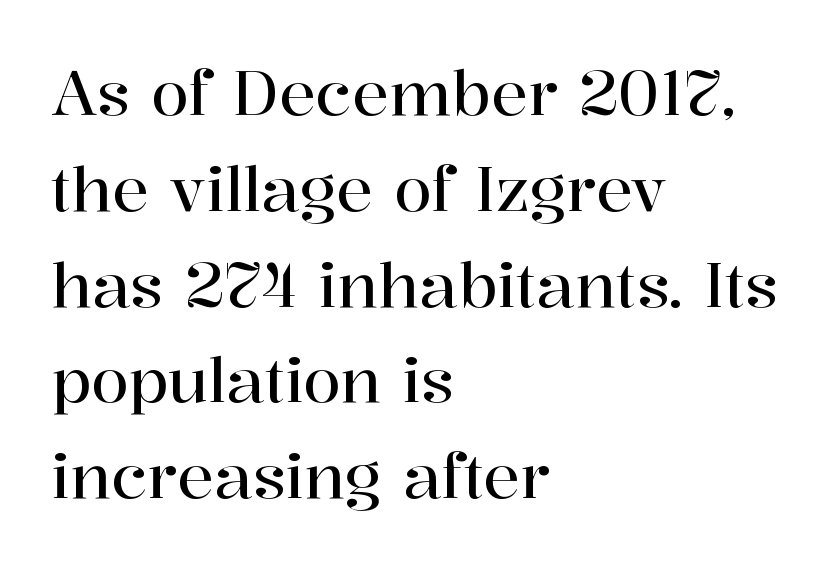
Proportional: the letters do not fall into vertical columns. A clean baseline with only descenders dipping below it. Examine the stroke ends and you'll spot serifs. Compared with typical body copy, the letter spacing here is the same.
